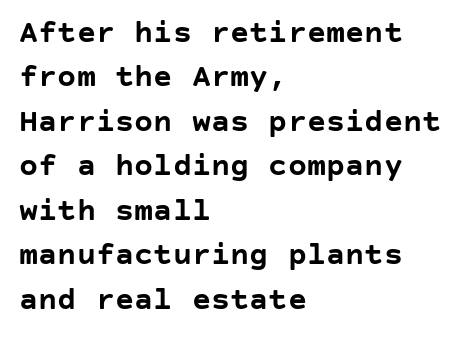
The image shows 32 px semibold sans-serif type, upright; set left-aligned, normal line spacing (1.39x), normal letter spacing, not underlined; low stroke contrast and a large x-height.
